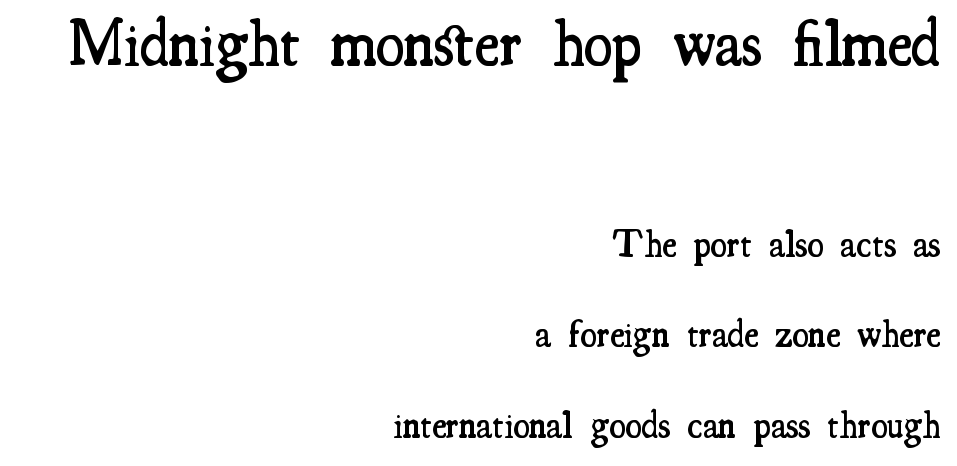
A student would call this right alignment; a typographer would say flush right, rag left. Rows of type keep a wide berth in the vertical direction. Do the characters align in a grid? No, the font is proportional. Check the space under the baseline: it is left empty. Old-style or modern, the face here clearly has serifs.
